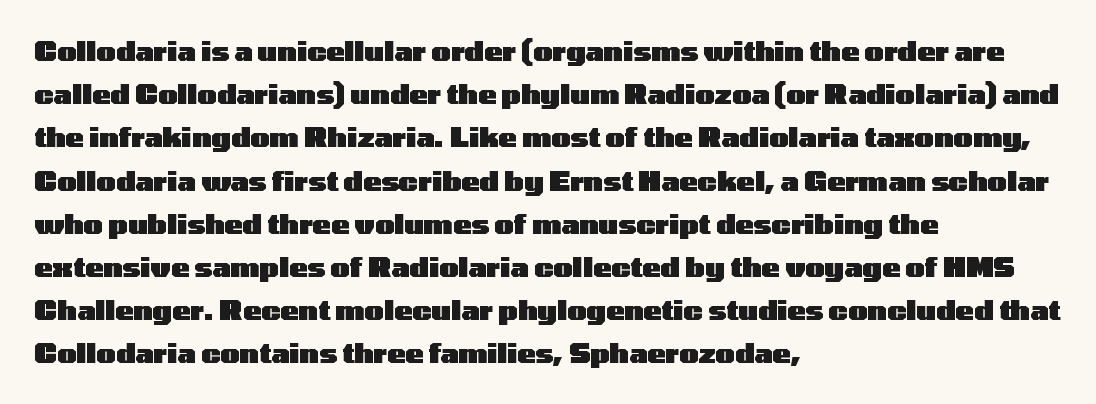
The image shows 27 px bold type, upright; set left-aligned, normal line spacing (1.6x), normal letter spacing, not underlined.
